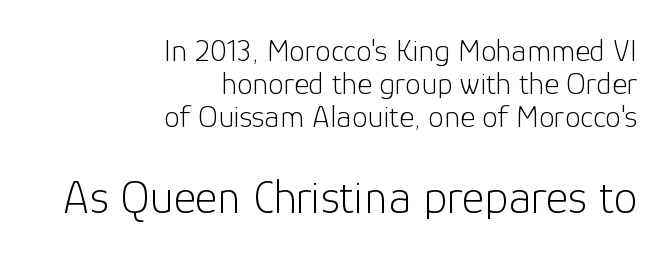
{"serif": "no", "italic": "no", "bold": "no", "weight": "light", "width": "normal", "stroke_contrast": "low", "x_height": "medium", "monospaced": "no", "underline": "no", "align": "right", "line_spacing": "tight", "line_spacing_ratio": 1.03, "letter_spacing": "normal", "letter_spacing_em": 0.0, "larger_block": "second", "size_ratio": 1.5, "glyph_px": 48}
